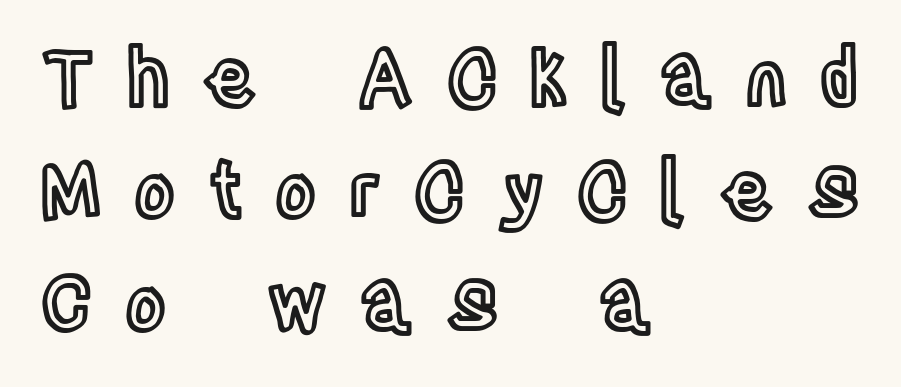
{"italic": "no", "width": "condensed", "x_height": "large", "monospaced": "no", "underline": "no", "align": "left", "line_spacing": "normal", "line_spacing_ratio": 1.47, "letter_spacing": "wide", "letter_spacing_em": 0.43, "glyph_px": 77}
